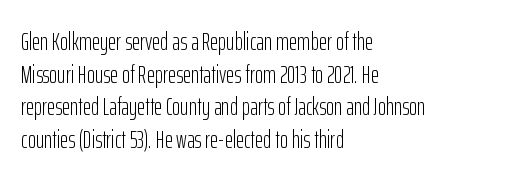
Q: Is the text bold? A: No.
Q: Is the text italic (slanted)? A: No, it is upright.
Q: Is the text underlined? A: No.
Q: How is the paragraph aligned? A: Left-aligned.
Q: Is the spacing between letters normal or unusually wide? A: Normal.
Q: Is the spacing between lines tight, normal or loose? A: Normal.
